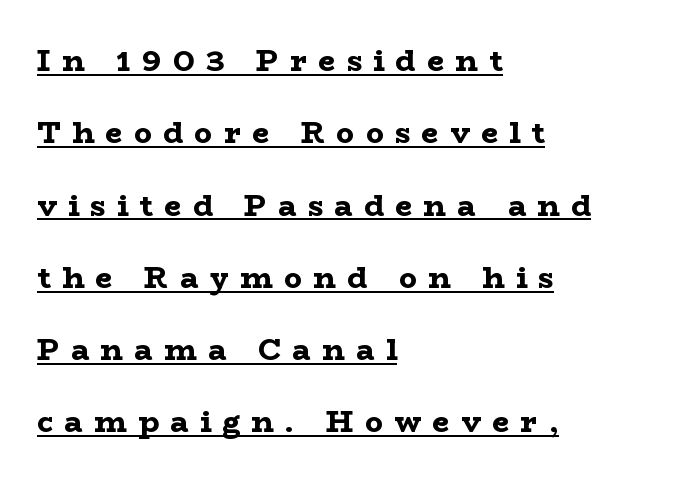
{"serif": "yes", "italic": "no", "bold": "yes", "weight": "bold", "width": "wide", "stroke_contrast": "low", "x_height": "medium", "monospaced": "no", "underline": "yes", "align": "left", "line_spacing": "loose", "line_spacing_ratio": 2.41, "letter_spacing": "wide", "letter_spacing_em": 0.38, "glyph_px": 30}
